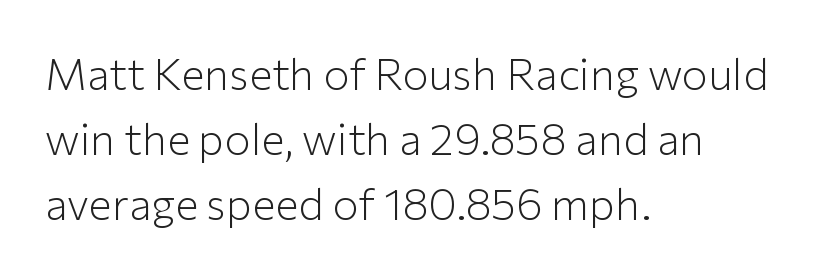
Weight: not bold — regular or lighter. The area under the type is left untouched. Nope, no serifs anywhere on these letters. Students, note that the glyphs here touch the page at normal intervals.
